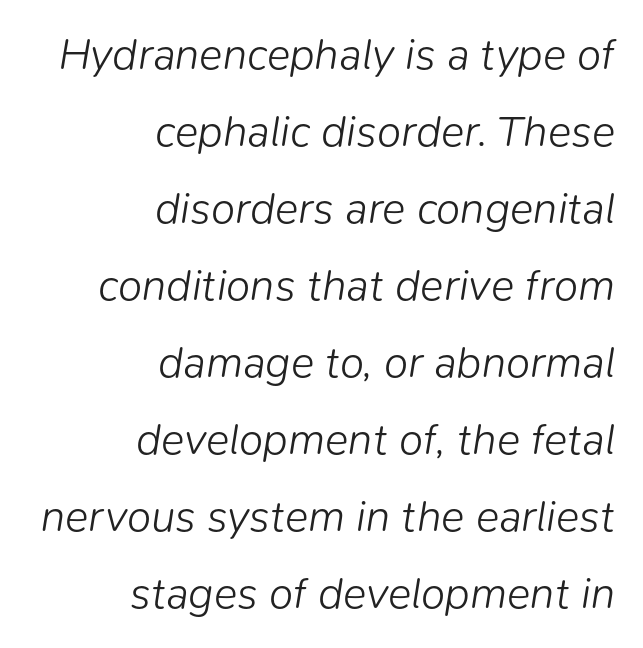
{"italic": "yes", "lean": "right", "slant_degrees": 9, "bold": "no", "weight": "light", "width": "normal", "stroke_contrast": "low", "x_height": "medium", "monospaced": "no", "underline": "no", "align": "right", "line_spacing_ratio": 1.75, "letter_spacing": "normal", "letter_spacing_em": 0.0, "glyph_px": 44}
